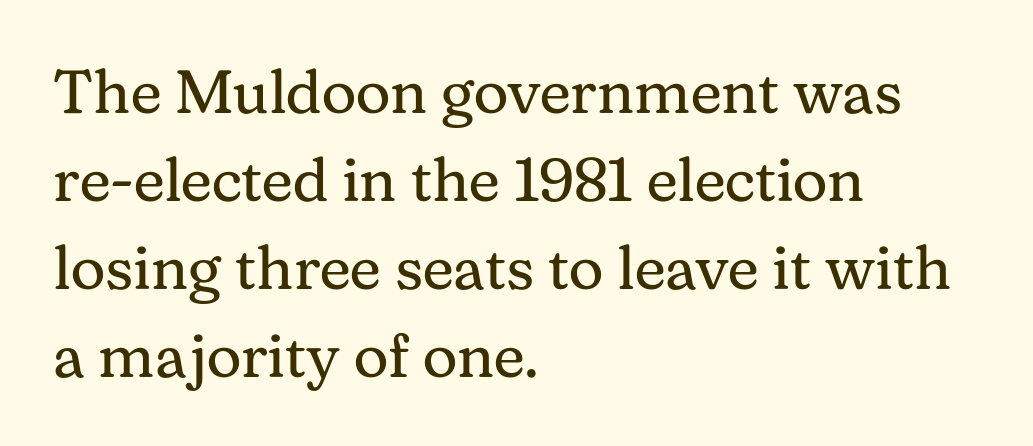
{"serif": "yes", "italic": "no", "bold": "no", "weight": "regular", "width": "normal", "stroke_contrast": "medium", "x_height": "medium", "monospaced": "no", "underline": "no", "align": "left", "line_spacing": "normal", "line_spacing_ratio": 1.44, "letter_spacing": "normal", "letter_spacing_em": 0.0, "glyph_px": 61}
